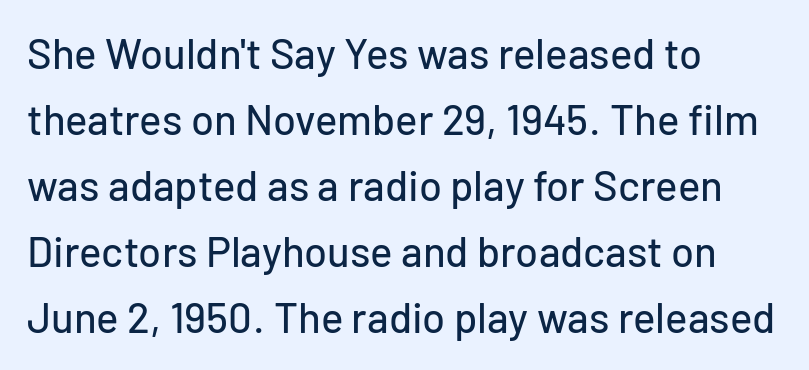
Q: Is the text italic (slanted)? A: No, it is upright.
Q: Is the typeface a serif or a sans-serif typeface? A: Sans-serif.
Q: Is the text underlined? A: No.
Q: How is the paragraph aligned? A: Left-aligned.
Q: Is the spacing between letters normal or unusually wide? A: Normal.
Q: Is the spacing between lines tight, normal or loose? A: Normal.
Q: Width (condensed, normal, or wide)? A: Normal.
Q: Stroke contrast? A: Low.
Q: x-height? A: Medium.
Q: Monospaced? A: No.
